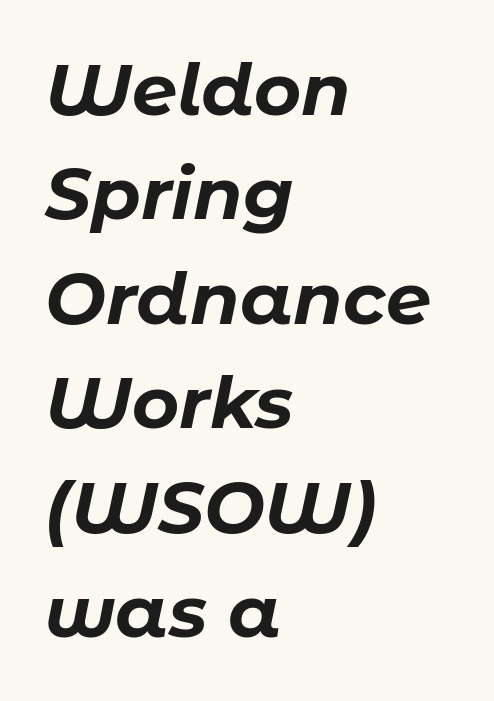
The image shows 72 px bold type, italic (leaning right); set left-aligned, normal line spacing (1.45x), normal letter spacing, not underlined; low stroke contrast and a medium x-height.
